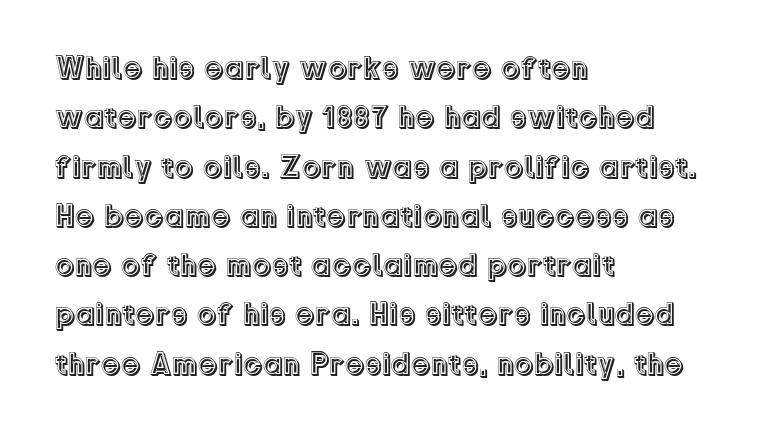
The image shows 31 px text type, upright; set left-aligned, normal line spacing (1.59x), normal letter spacing, not underlined; a medium x-height.
